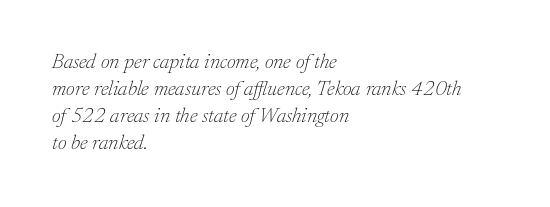
{"italic": "yes", "lean": "right", "slant_degrees": 17, "bold": "no", "underline": "no", "align": "left", "line_spacing": "normal", "line_spacing_ratio": 1.28, "letter_spacing": "normal", "letter_spacing_em": 0.0, "glyph_px": 21}
